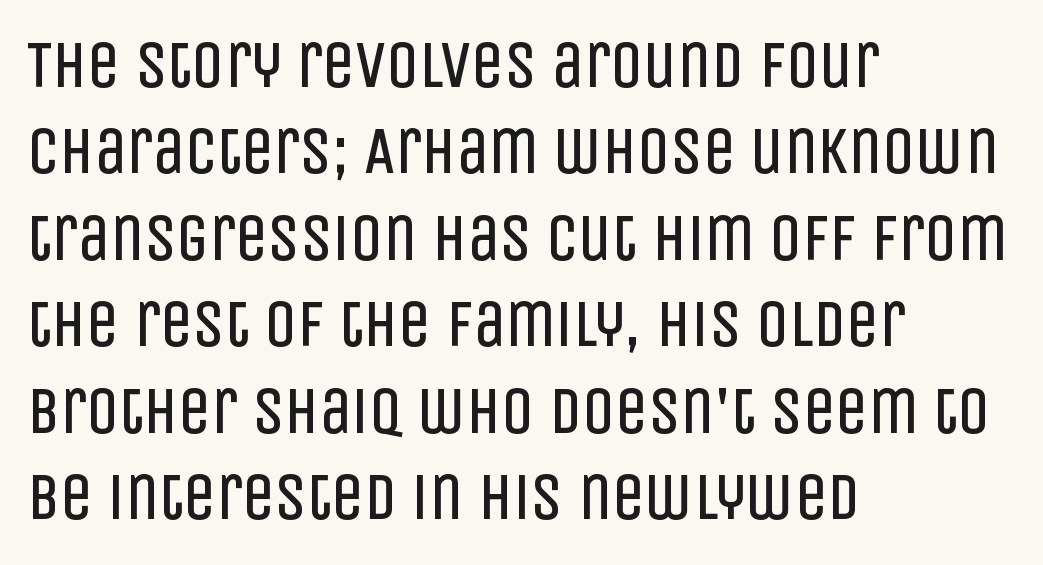
Q: Is the text bold? A: No.
Q: Is the text italic (slanted)? A: No, it is upright.
Q: Is the typeface a serif or a sans-serif typeface? A: Sans-serif.
Q: Is the text underlined? A: No.
Q: How is the paragraph aligned? A: Left-aligned.
Q: Is the spacing between letters normal or unusually wide? A: Normal.
Q: Is the spacing between lines tight, normal or loose? A: Normal.
Q: Width (condensed, normal, or wide)? A: Condensed.
Q: Stroke contrast? A: Low.
Q: x-height? A: Large.
Q: Monospaced? A: No.
